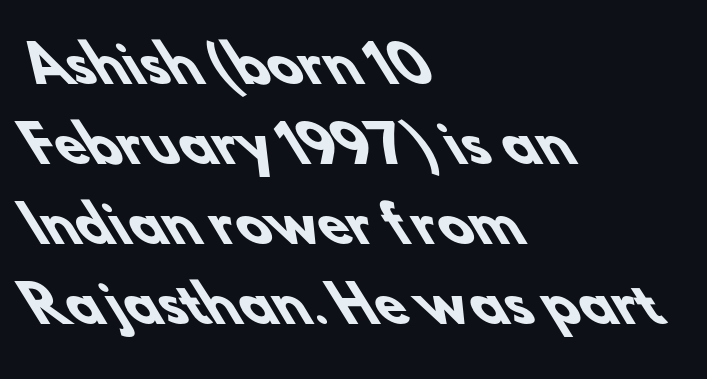
Nobody drew a line under any word here. Each line starts at the same left margin while the right side varies. Spacing verdict: proportional, widths tailored to each character. As a designer I'd log this as weight 700, bold. The rendering uses a moderate line-height, typical for paragraphs.
